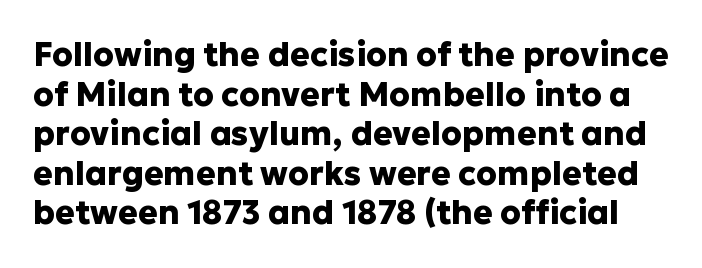
The passage shown is not underscored anywhere. Stroke thickness is high; the sample reads as a true bold. Rendered with straight, roman letterforms. I'd call this a sans setting — the letters go barefoot.
